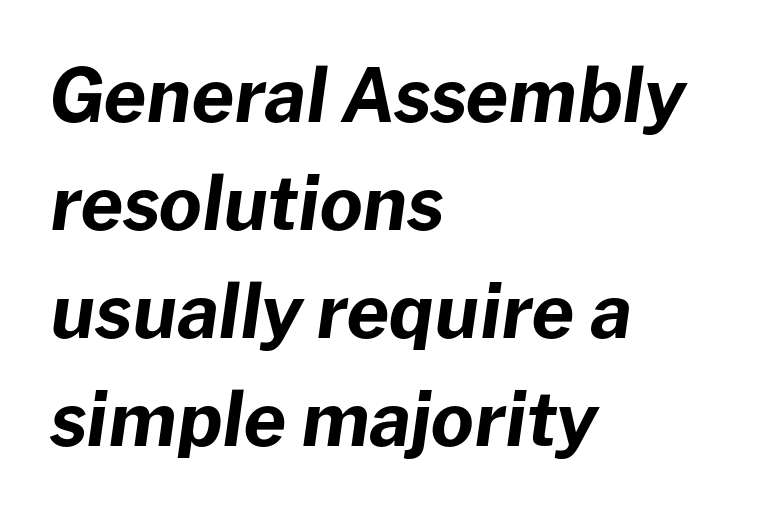
Q: Is the text bold? A: Yes.
Q: Is the text italic (slanted)? A: Yes, it leans right by about 8 degrees.
Q: Is the text underlined? A: No.
Q: How is the paragraph aligned? A: Left-aligned.
Q: Is the spacing between letters normal or unusually wide? A: Normal.
Q: Is the spacing between lines tight, normal or loose? A: Normal.
Q: Width (condensed, normal, or wide)? A: Normal.
Q: Stroke contrast? A: Low.
Q: x-height? A: Medium.
Q: Monospaced? A: No.
